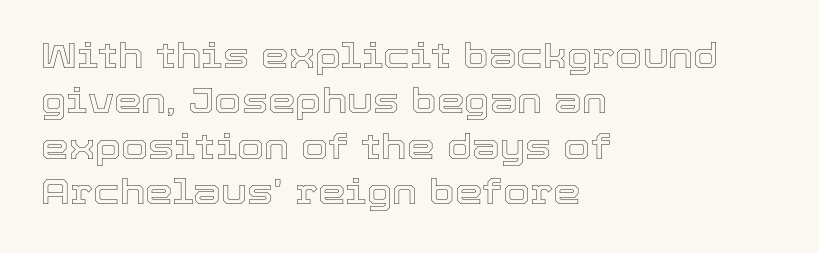
{"italic": "no", "width": "normal", "x_height": "medium", "monospaced": "no", "underline": "no", "align": "left", "line_spacing": "normal", "line_spacing_ratio": 1.3, "letter_spacing": "normal", "letter_spacing_em": 0.0, "glyph_px": 35}
